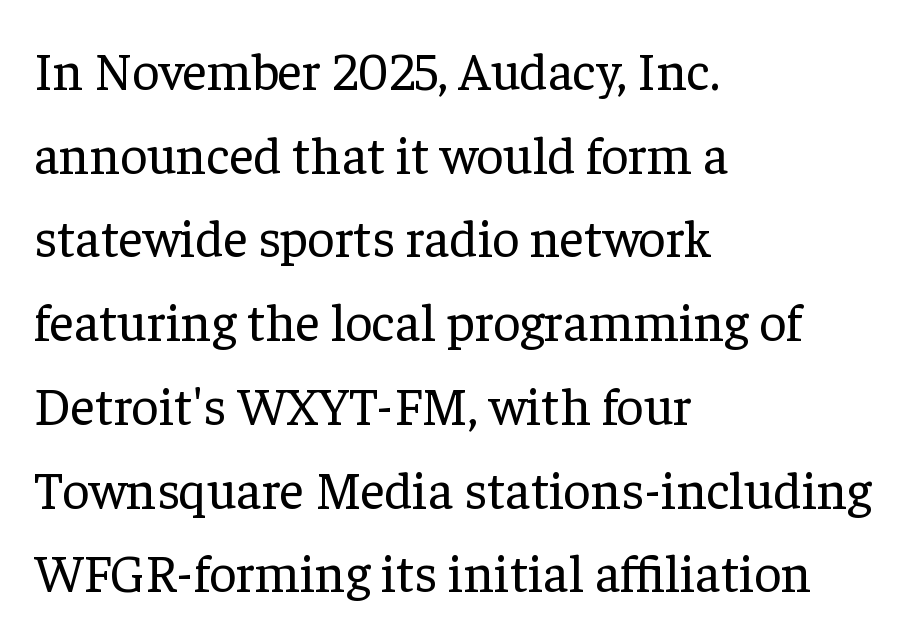
Q: Is the text bold? A: No.
Q: Is the text italic (slanted)? A: No, it is upright.
Q: Is the typeface a serif or a sans-serif typeface? A: Serif.
Q: Is the text underlined? A: No.
Q: How is the paragraph aligned? A: Left-aligned.
Q: Is the spacing between letters normal or unusually wide? A: Normal.
Q: Is the spacing between lines tight, normal or loose? A: Normal.
Q: Width (condensed, normal, or wide)? A: Normal.
Q: Stroke contrast? A: Low.
Q: x-height? A: Medium.
Q: Monospaced? A: No.
